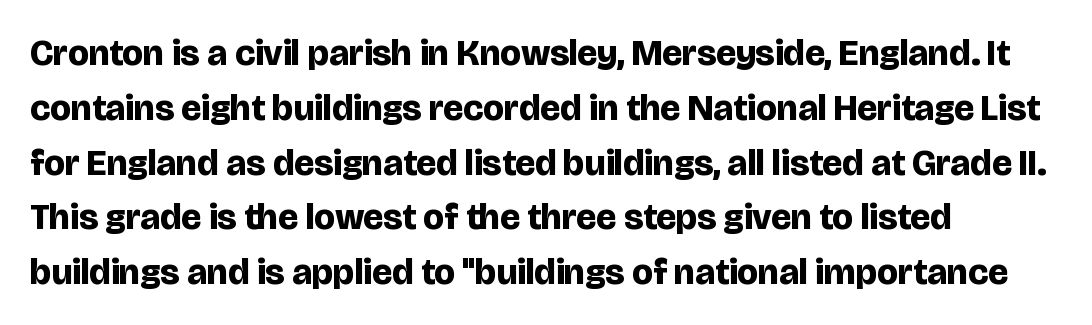
These lines are rendered in a variable-pitch font. Honestly, the row spacing looks completely unremarkable. The glyphs have the mass of a bold cut. Italic: no, the glyphs are upright roman. Is this a sans? Yes — the strokes have no serifs. Anything drawn beneath the words? Only blank space.
